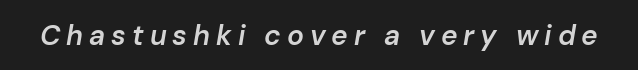
Q: Is the text bold? A: Semi-bold.
Q: Is the text italic (slanted)? A: Yes, it leans right by about 10 degrees.
Q: Is the text underlined? A: No.
Q: Is the spacing between letters normal or unusually wide? A: Unusually wide.
Q: Width (condensed, normal, or wide)? A: Normal.
Q: Stroke contrast? A: Low.
Q: x-height? A: Medium.
Q: Monospaced? A: No.
